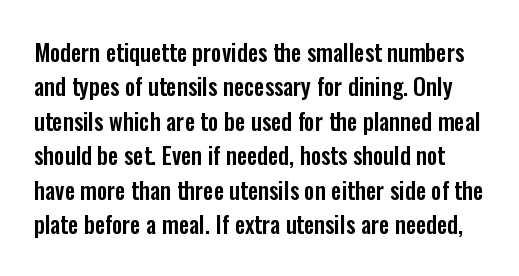
Q: Is the text italic (slanted)? A: No, it is upright.
Q: Is the text underlined? A: No.
Q: Is the spacing between letters normal or unusually wide? A: Normal.
Q: Is the spacing between lines tight, normal or loose? A: Normal.
